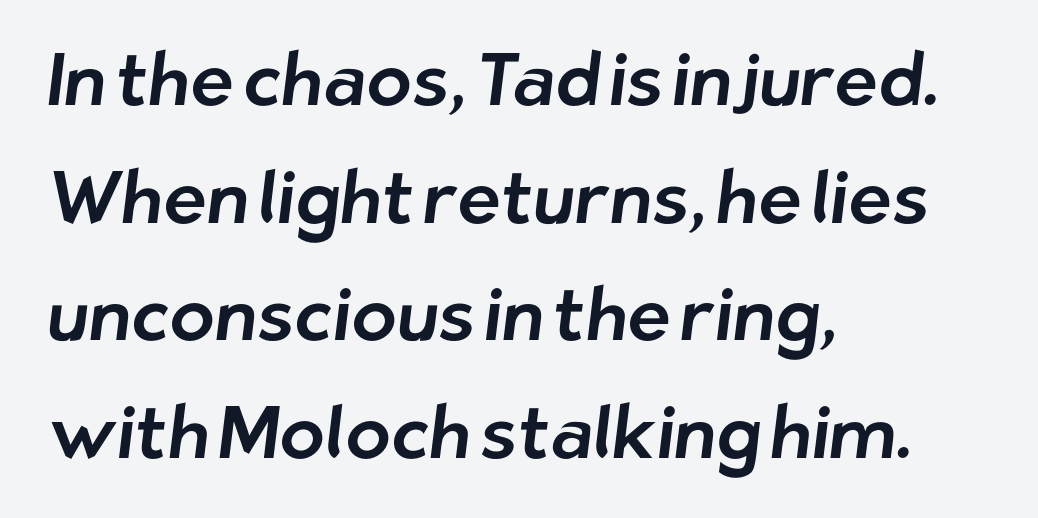
The image shows 74 px sans-serif type; set left-aligned, normal line spacing (1.59x), normal letter spacing, not underlined; low stroke contrast and a medium x-height.
